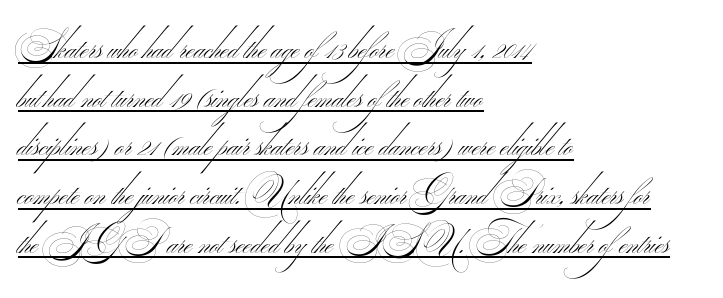
{"serif": "no", "bold": "no", "weight": "thin", "width": "wide", "stroke_contrast": "medium", "monospaced": "no", "underline": "yes", "align": "left", "line_spacing": "normal", "line_spacing_ratio": 1.39, "letter_spacing": "normal", "letter_spacing_em": 0.0, "glyph_px": 35}
